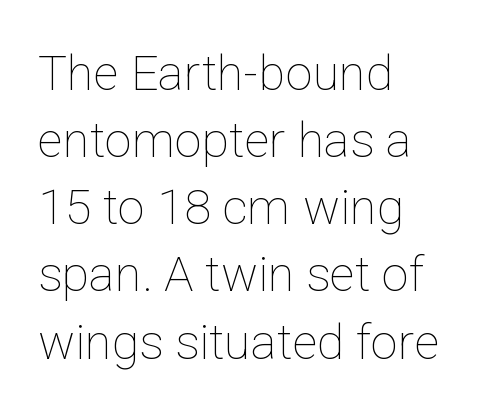
The image shows 49 px thin type, upright; set left-aligned, normal line spacing (1.37x), normal letter spacing, not underlined; low stroke contrast and a medium x-height.
